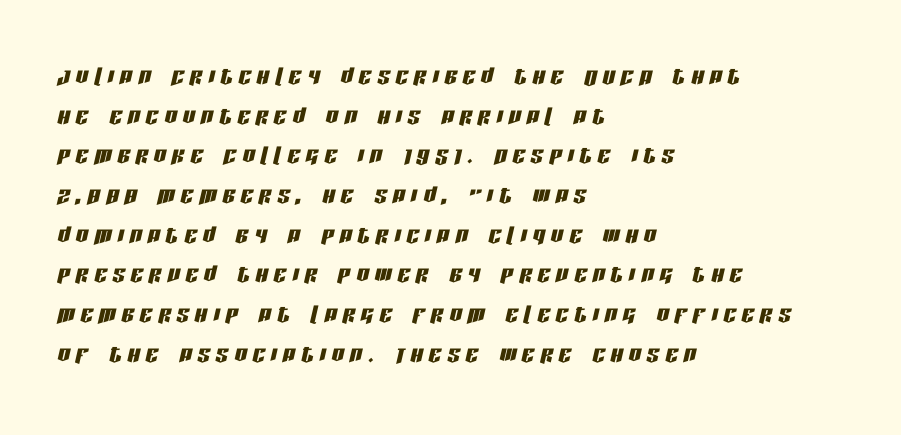
The image shows 31 px condensed type, italic (leaning right); set left-aligned, normal line spacing (1.28x), not underlined; low stroke contrast and a large x-height.
